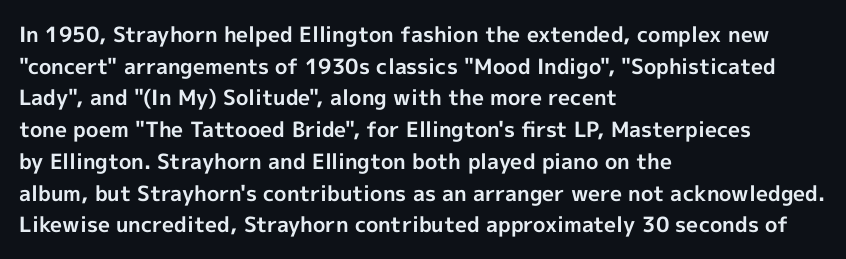
{"italic": "no", "bold": "yes", "underline": "no", "align": "left", "line_spacing": "normal", "line_spacing_ratio": 1.51, "letter_spacing": "normal", "letter_spacing_em": 0.0, "glyph_px": 21}
